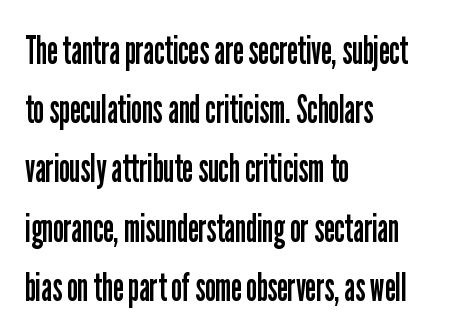
The image shows 40 px regular-weight, condensed sans-serif type, upright; set left-aligned, normal line spacing (1.48x), normal letter spacing, not underlined; low stroke contrast and a medium x-height.
